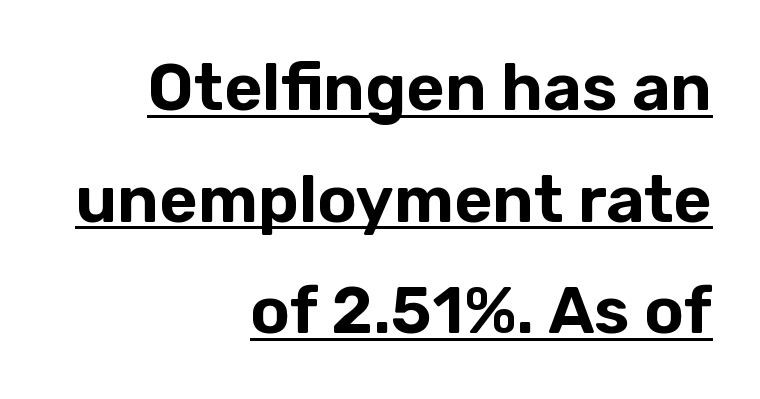
Q: Is the text italic (slanted)? A: No, it is upright.
Q: Is the typeface a serif or a sans-serif typeface? A: Sans-serif.
Q: Is the text underlined? A: Yes.
Q: How is the paragraph aligned? A: Right-aligned.
Q: Is the spacing between letters normal or unusually wide? A: Normal.
Q: Is the spacing between lines tight, normal or loose? A: Normal.
Q: Width (condensed, normal, or wide)? A: Normal.
Q: Stroke contrast? A: Low.
Q: x-height? A: Medium.
Q: Monospaced? A: No.
